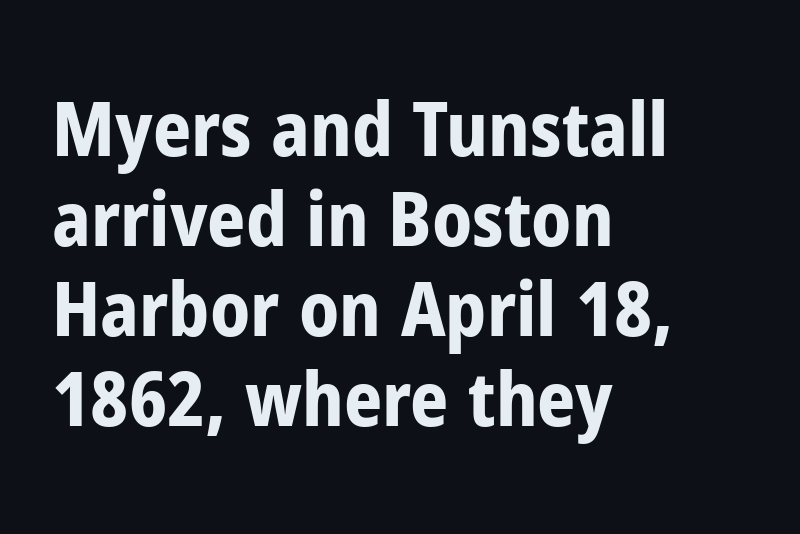
{"serif": "no", "italic": "no", "bold": "yes", "weight": "bold", "width": "condensed", "stroke_contrast": "low", "x_height": "medium", "monospaced": "no", "underline": "no", "align": "left", "line_spacing_ratio": 1.2, "letter_spacing": "normal", "letter_spacing_em": 0.0, "glyph_px": 75}
